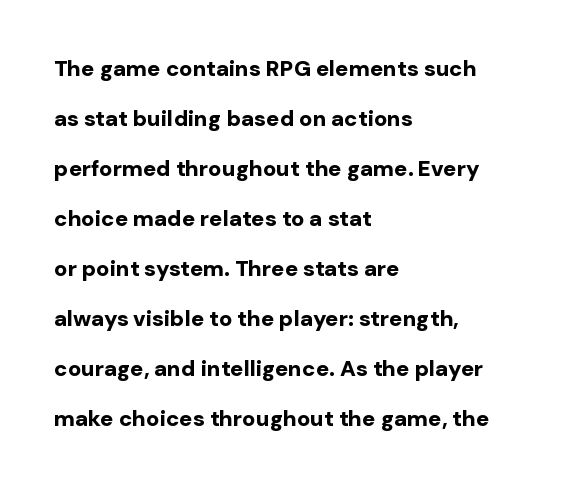
The image shows 22 px bold type, upright; set left-aligned, loose line spacing (2.27x), normal letter spacing, not underlined.
